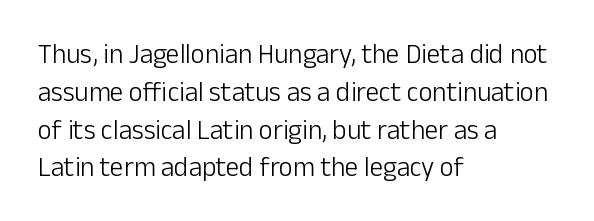
{"italic": "no", "bold": "no", "underline": "no", "align": "left", "line_spacing": "normal", "line_spacing_ratio": 1.4, "letter_spacing": "normal", "letter_spacing_em": 0.0, "glyph_px": 27}
